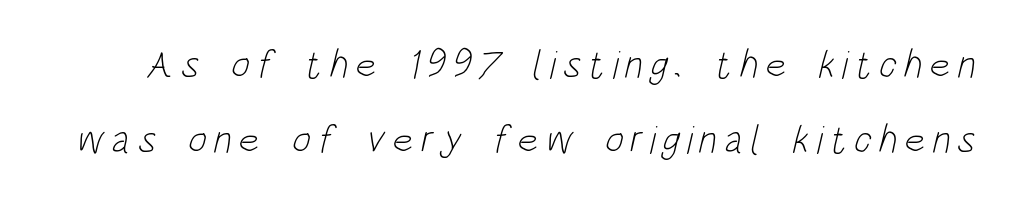
Glance below the letters and you will spot only blank space. Is the stroke heavy? The answer is a plain regular-or-lighter. The letters advance in unequal steps, a hallmark of proportional type. Letterform terminals end flat and unadorned throughout the passage.
